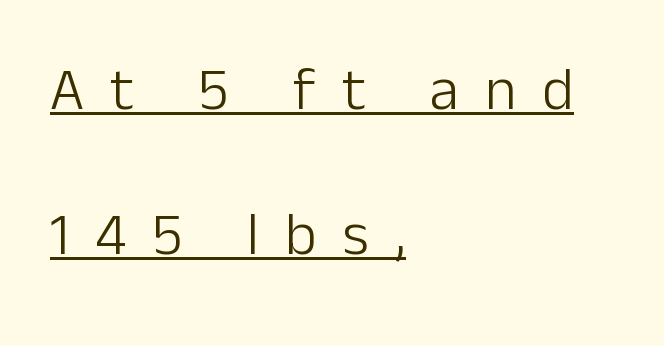
Q: Is the text bold? A: No.
Q: Is the text italic (slanted)? A: No, it is upright.
Q: Is the typeface a serif or a sans-serif typeface? A: Sans-serif.
Q: Is the text underlined? A: Yes.
Q: How is the paragraph aligned? A: Left-aligned.
Q: Is the spacing between letters normal or unusually wide? A: Unusually wide.
Q: Is the spacing between lines tight, normal or loose? A: Loose.
Q: Width (condensed, normal, or wide)? A: Normal.
Q: Stroke contrast? A: Low.
Q: x-height? A: Medium.
Q: Monospaced? A: No.
